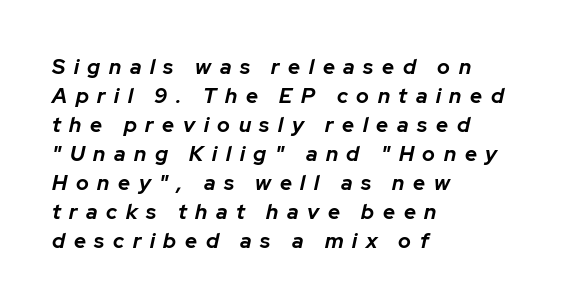
Q: Is the text bold? A: Yes.
Q: Is the text italic (slanted)? A: Yes, it leans right by about 12 degrees.
Q: Is the text underlined? A: No.
Q: How is the paragraph aligned? A: Left-aligned.
Q: Is the spacing between letters normal or unusually wide? A: Unusually wide.
Q: Is the spacing between lines tight, normal or loose? A: Normal.
